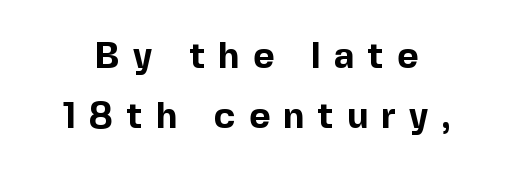
No word sits above an underline. Weight check: bold — yes, fully. Posture: vertical. Compared with typical body copy, the letter spacing here is much looser. Character widths vary here, with narrow letters taking less room than wide ones.
